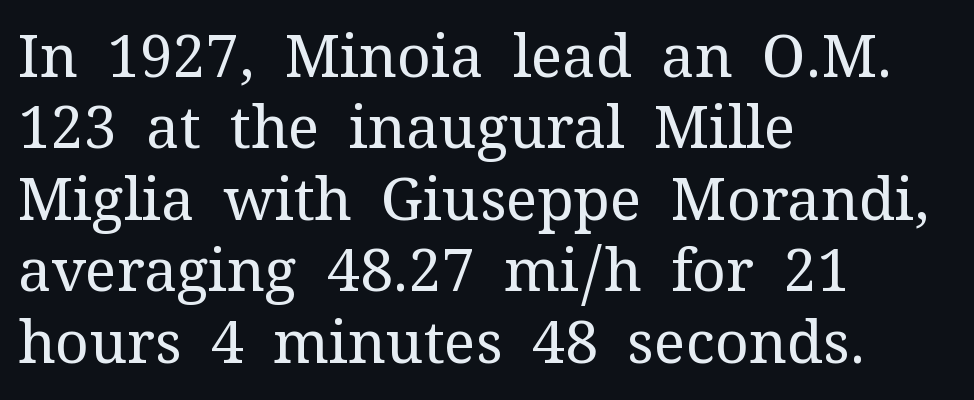
{"serif": "yes", "italic": "no", "bold": "no", "weight": "regular", "width": "normal", "stroke_contrast": "medium", "x_height": "medium", "monospaced": "no", "underline": "no", "align": "left", "line_spacing_ratio": 1.21, "letter_spacing": "normal", "letter_spacing_em": 0.0, "glyph_px": 59}
